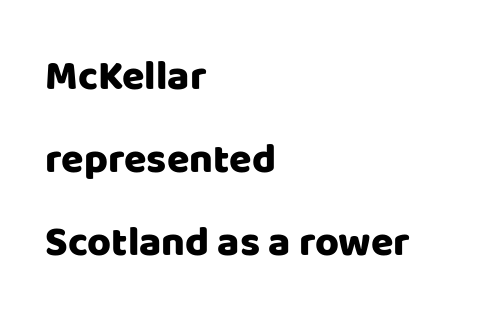
The image shows 41 px sans-serif type, upright; set left-aligned, loose line spacing (2.03x), normal letter spacing, not underlined; low stroke contrast and a large x-height.
